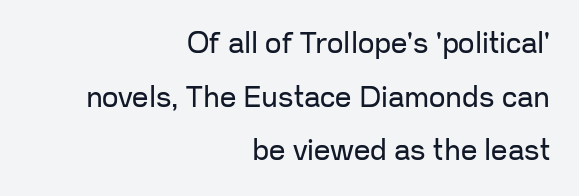
{"serif": "no", "italic": "no", "bold": "no", "weight": "regular", "width": "normal", "stroke_contrast": "low", "x_height": "medium", "monospaced": "no", "underline": "no", "align": "right", "line_spacing_ratio": 1.85, "letter_spacing": "normal", "letter_spacing_em": 0.0, "glyph_px": 29}
